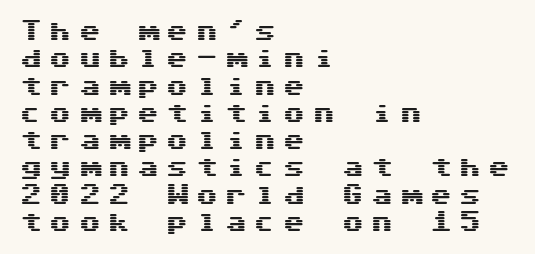
The image shows 22 px text type, upright; set left-aligned, line spacing 1.24x, unusually wide letter spacing (+0.33 em), not underlined.
